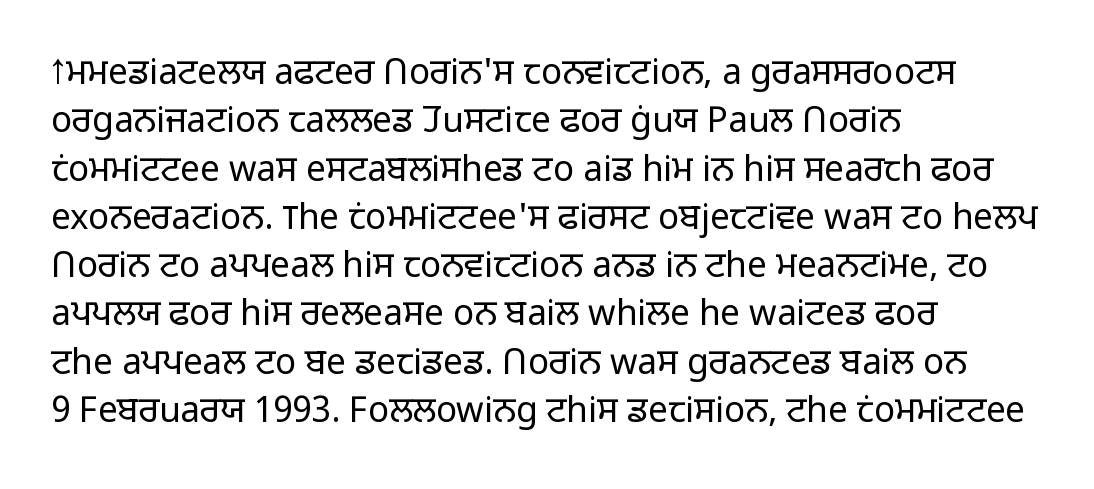
Q: Is the text bold? A: No.
Q: Is the text italic (slanted)? A: No, it is upright.
Q: Is the typeface a serif or a sans-serif typeface? A: Sans-serif.
Q: Is the text underlined? A: No.
Q: How is the paragraph aligned? A: Left-aligned.
Q: Is the spacing between letters normal or unusually wide? A: Normal.
Q: Is the spacing between lines tight, normal or loose? A: Normal.
Q: Width (condensed, normal, or wide)? A: Normal.
Q: Stroke contrast? A: Low.
Q: x-height? A: Medium.
Q: Monospaced? A: No.
